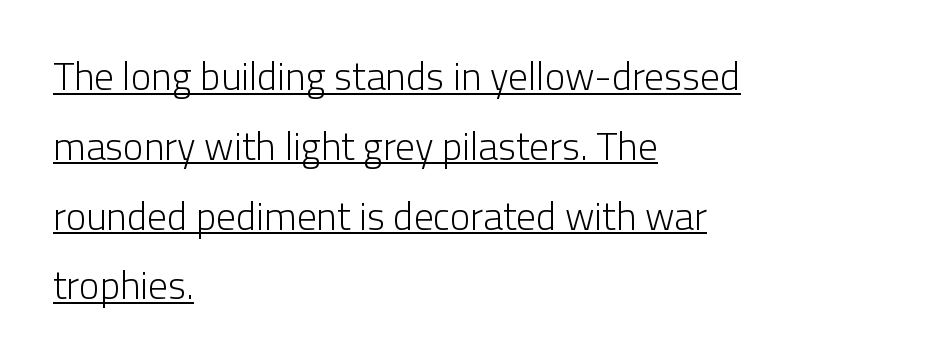
Decoration check: the copy is underlined. There is no visible air inserted between adjacent glyphs. The characters are drawn with everyday or finer stroke widths. Font category for this specimen: sans-serif. A student would call this left alignment; a typographer would say flush left, rag right.
